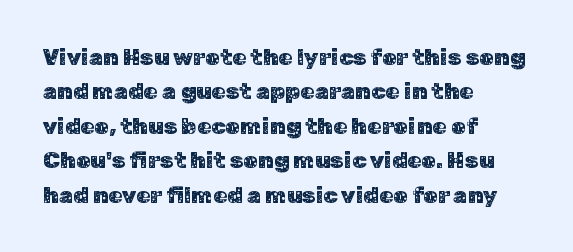
{"italic": "no", "underline": "no", "align": "left", "line_spacing": "normal", "line_spacing_ratio": 1.5, "letter_spacing": "normal", "letter_spacing_em": 0.0, "glyph_px": 23}
